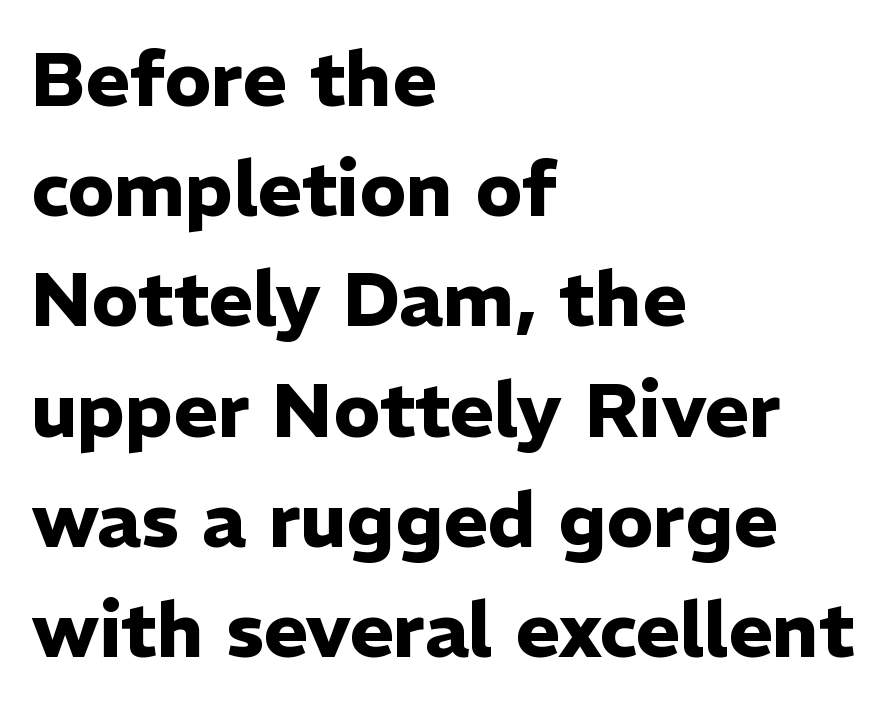
Q: Is the text bold? A: Yes.
Q: Is the text italic (slanted)? A: No, it is upright.
Q: Is the typeface a serif or a sans-serif typeface? A: Sans-serif.
Q: Is the text underlined? A: No.
Q: How is the paragraph aligned? A: Left-aligned.
Q: Is the spacing between letters normal or unusually wide? A: Normal.
Q: Is the spacing between lines tight, normal or loose? A: Normal.
Q: Width (condensed, normal, or wide)? A: Normal.
Q: Stroke contrast? A: Low.
Q: x-height? A: Medium.
Q: Monospaced? A: No.
